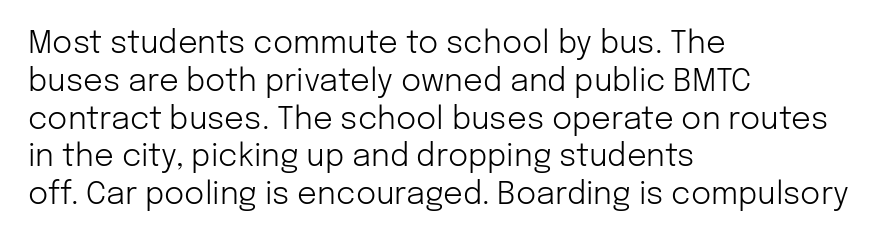
A quiet, ordinary-to-light weight characterises the typeface. The rendering shows plain stroke endings on the letterforms — a sans-serif design. No extra tracking has been applied to these lines. Letters rest on an invisible, unmarked baseline. The passage shown is typed in a proportional face where columns would drift. The lettering holds an erect, upright posture throughout.
